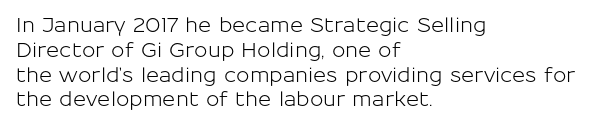
Q: Is the text italic (slanted)? A: No, it is upright.
Q: Is the text underlined? A: No.
Q: How is the paragraph aligned? A: Left-aligned.
Q: Is the spacing between letters normal or unusually wide? A: Normal.
